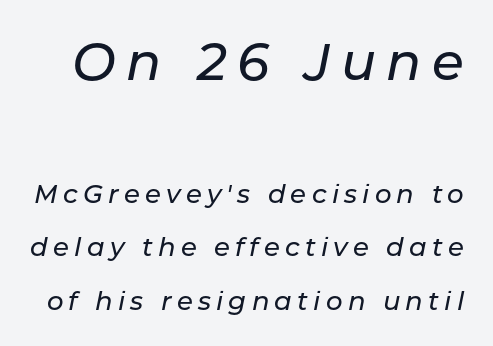
{"italic": "yes", "lean": "right", "slant_degrees": 11, "width": "normal", "stroke_contrast": "low", "x_height": "medium", "monospaced": "no", "underline": "no", "line_spacing": "loose", "line_spacing_ratio": 2.05, "letter_spacing": "wide", "letter_spacing_em": 0.2, "larger_block": "first", "size_ratio": 2.0, "glyph_px": 52}
